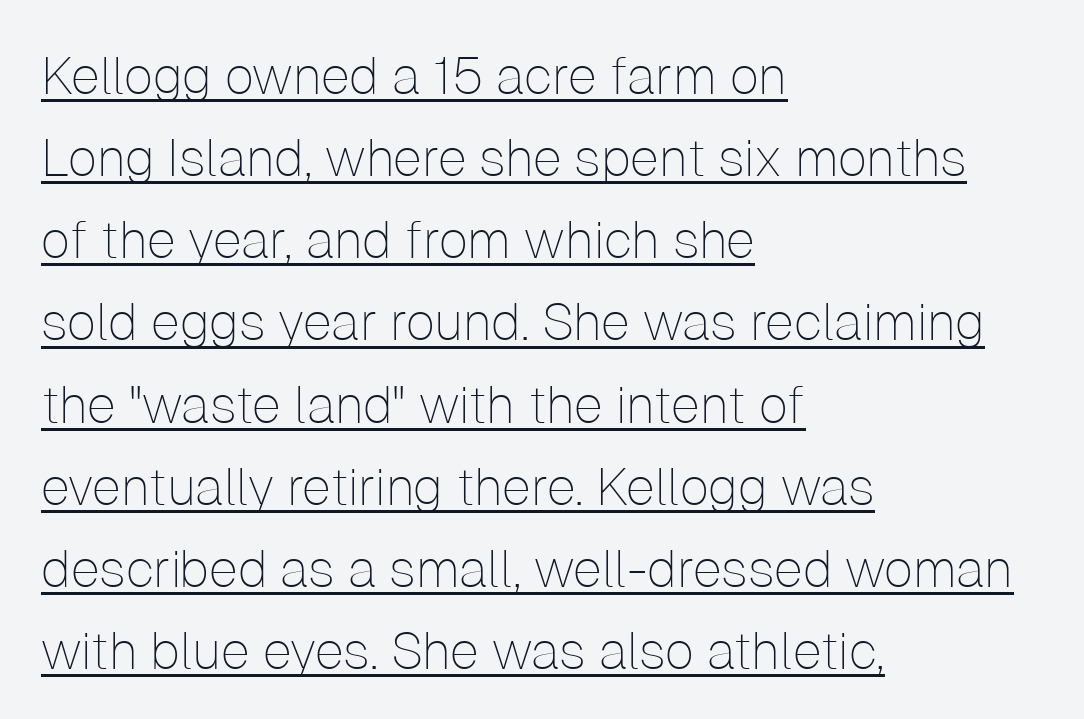
The characters are drawn with everyday or finer stroke widths. The letters sit at their default tracking, neither squeezed nor spread. Quick note: not italic, upright. Spacing verdict: proportional, widths tailored to each character.
